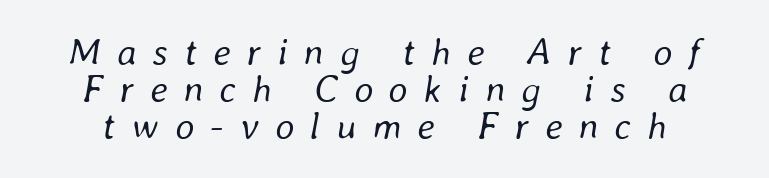
Q: Is the text bold? A: No.
Q: Is the text italic (slanted)? A: Yes, it leans right by about 8 degrees.
Q: Is the text underlined? A: No.
Q: How is the paragraph aligned? A: Centered.
Q: Is the spacing between letters normal or unusually wide? A: Unusually wide.
Q: Is the spacing between lines tight, normal or loose? A: Tight.
Q: Width (condensed, normal, or wide)? A: Normal.
Q: Stroke contrast? A: Low.
Q: x-height? A: Medium.
Q: Monospaced? A: No.
